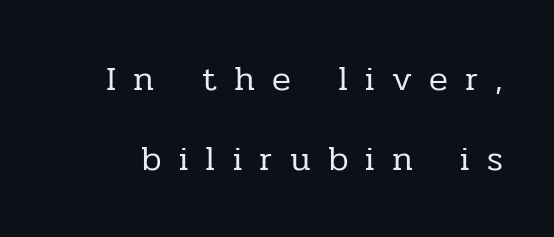
{"serif": "yes", "italic": "no", "bold": "no", "weight": "regular", "width": "normal", "stroke_contrast": "low", "x_height": "medium", "monospaced": "no", "underline": "no", "line_spacing": "loose", "line_spacing_ratio": 2.28, "letter_spacing": "wide", "letter_spacing_em": 0.49, "glyph_px": 35}
